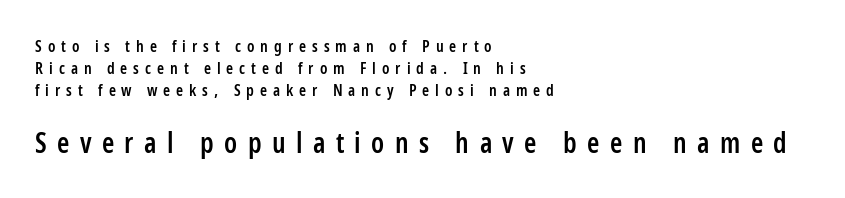
{"serif": "no", "italic": "no", "bold": "semi", "weight": "semibold", "width": "condensed", "stroke_contrast": "low", "x_height": "medium", "monospaced": "no", "underline": "no", "align": "left", "line_spacing": "normal", "line_spacing_ratio": 1.38, "letter_spacing": "wide", "letter_spacing_em": 0.37, "larger_block": "second", "size_ratio": 1.75, "glyph_px": 28}
